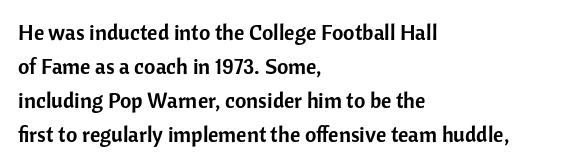
Inter-character spacing is left at the font's built-in metrics. A bare baseline throughout the passage. The typography opts for an upright posture over an oblique one. Casual observation: everything's shoved over to the left.
